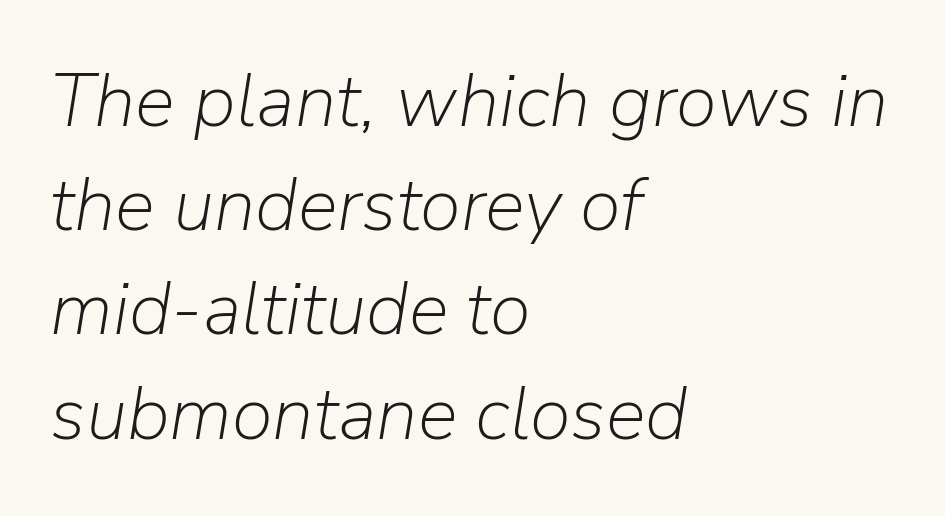
The image shows 75 px light type, italic (leaning right); set left-aligned, normal line spacing (1.39x), normal letter spacing, not underlined; low stroke contrast and a medium x-height.
